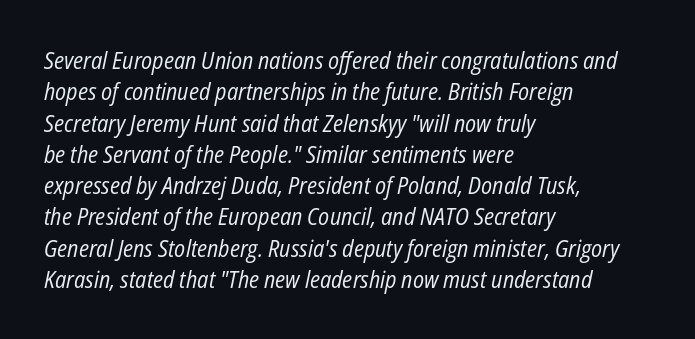
Q: Is the text bold? A: No.
Q: Is the text italic (slanted)? A: Yes, it leans right by about 12 degrees.
Q: Is the text underlined? A: No.
Q: How is the paragraph aligned? A: Left-aligned.
Q: Is the spacing between letters normal or unusually wide? A: Normal.
Q: Is the spacing between lines tight, normal or loose? A: Normal.
